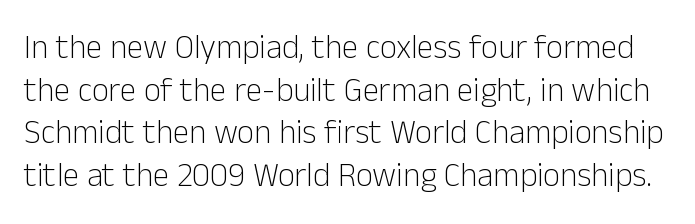
Varying glyph widths throughout — classic text-font behaviour. Counters stay open thanks to moderate or lighter strokes. The passage shown stacks its lines at a standard gap. The words here are not underlined. The gaps between neighbouring characters are ordinary and unremarkable.
